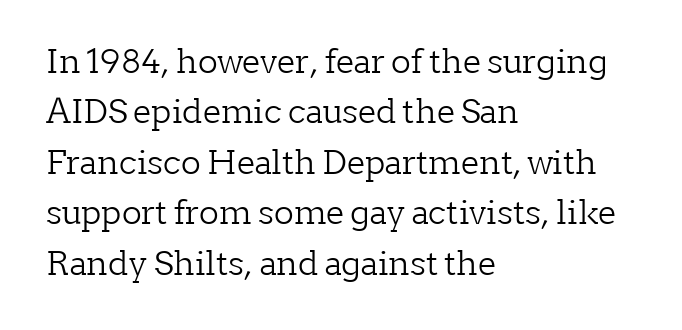
The image shows 33 px light serif type, upright; set left-aligned, normal line spacing (1.53x), normal letter spacing, not underlined; low stroke contrast and a medium x-height.
